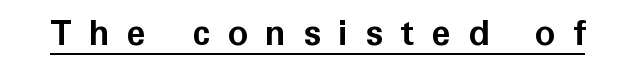
{"serif": "no", "italic": "no", "bold": "yes", "weight": "bold", "width": "normal", "stroke_contrast": "low", "x_height": "medium", "monospaced": "no", "underline": "yes", "letter_spacing": "wide", "letter_spacing_em": 0.49, "glyph_px": 35}
